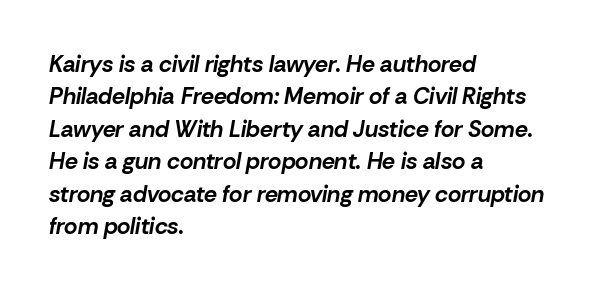
Layout note: lines flush left. As a designer I'd log this as weight 700, bold. Standard letterfit; no display-style spreading of the glyphs. This is oblique type, the kind used for emphasis or titles.
